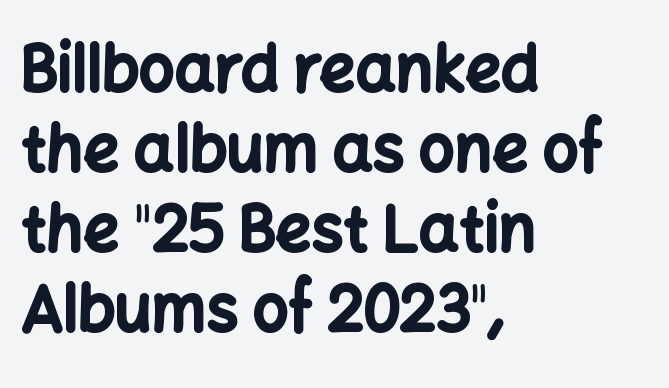
{"serif": "no", "italic": "no", "bold": "yes", "weight": "bold", "width": "normal", "stroke_contrast": "low", "x_height": "medium", "monospaced": "no", "underline": "no", "align": "left", "line_spacing": "normal", "line_spacing_ratio": 1.27, "letter_spacing": "normal", "letter_spacing_em": 0.0, "glyph_px": 63}
